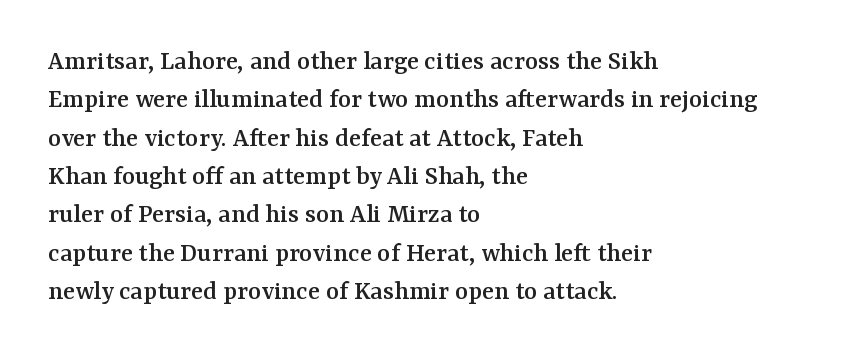
Small tapered or slab feet sit at the stroke ends, so this counts as serif. Is the letter spacing exaggerated? No — it looks like the ordinary default. Beneath every word, the page is bare. Proportional: the letters do not fall into vertical columns. How would I describe the line gaps? Plain and ordinary. The axis of the letterforms is exactly vertical.
